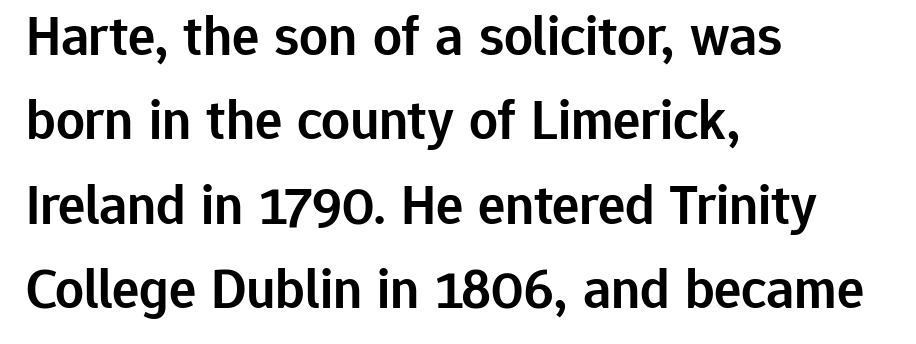
{"serif": "no", "italic": "no", "bold": "semi", "weight": "semibold", "width": "normal", "stroke_contrast": "low", "x_height": "medium", "monospaced": "no", "underline": "no", "align": "left", "line_spacing": "normal", "line_spacing_ratio": 1.48, "letter_spacing": "normal", "letter_spacing_em": 0.0, "glyph_px": 57}
